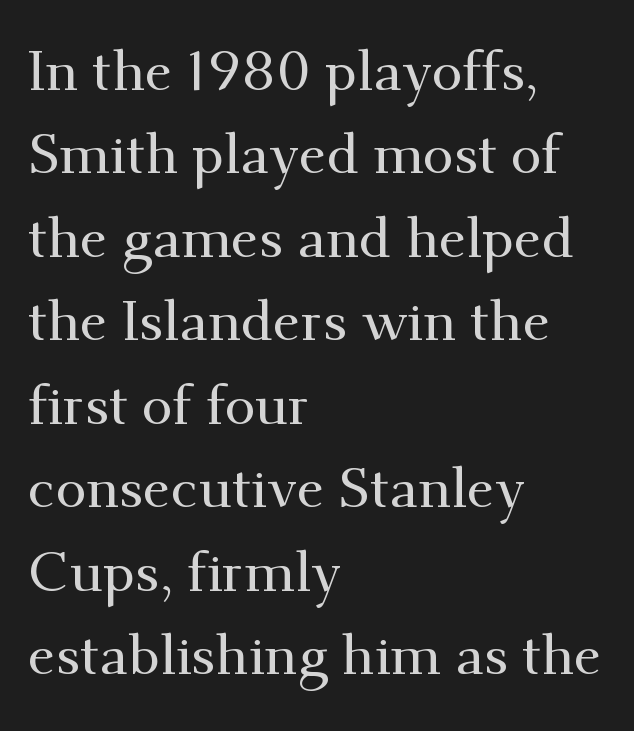
You could call the tracking neutral — neither tight nor loose. A normal amount of white space separates one row of letters from the next. The letters carry serifs — small finishing strokes at the ends of their stems. Unlike italic type, these characters show no tilt at all.
